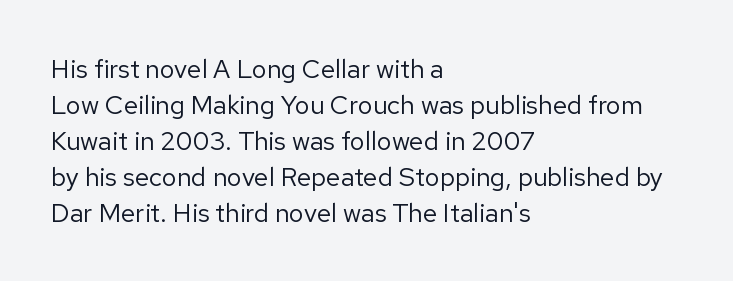
The characters are drawn with everyday or finer stroke widths. Line beginnings align vertically; line endings do not. Rule under the text: the space is simply empty. Words appear dense and cohesive because spacing is normal. Whoever set this chose a conventional vertical rhythm. Rendered with straight, roman letterforms.
